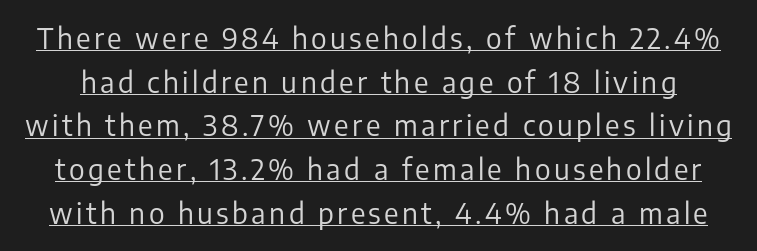
The designer went with a sans here, leaving each stem footless. Proportional: the letters do not fall into vertical columns. Notice how a bar underscores the lettering throughout. Is this a heavy cut? Hardly; it is regular or lighter. Do the letters lean? They stand straight.
